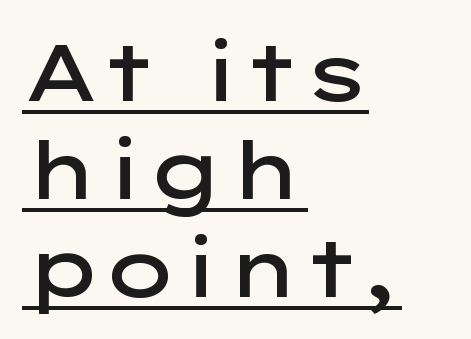
Q: Is the text bold? A: Semi-bold.
Q: Is the text italic (slanted)? A: No, it is upright.
Q: Is the typeface a serif or a sans-serif typeface? A: Sans-serif.
Q: Is the text underlined? A: Yes.
Q: How is the paragraph aligned? A: Left-aligned.
Q: Is the spacing between letters normal or unusually wide? A: Normal.
Q: Width (condensed, normal, or wide)? A: Wide.
Q: Stroke contrast? A: Low.
Q: x-height? A: Medium.
Q: Monospaced? A: No.
